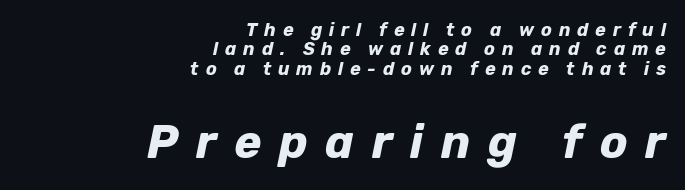
{"italic": "yes", "lean": "right", "slant_degrees": 12, "bold": "yes", "weight": "bold", "width": "normal", "stroke_contrast": "low", "x_height": "medium", "monospaced": "no", "underline": "no", "align": "right", "line_spacing": "tight", "line_spacing_ratio": 1.08, "letter_spacing": "wide", "letter_spacing_em": 0.38, "larger_block": "second", "size_ratio": 2.56, "glyph_px": 46}
